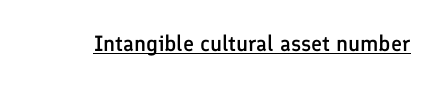
{"italic": "no", "bold": "semi", "underline": "yes", "letter_spacing": "normal", "letter_spacing_em": 0.0, "glyph_px": 22}
